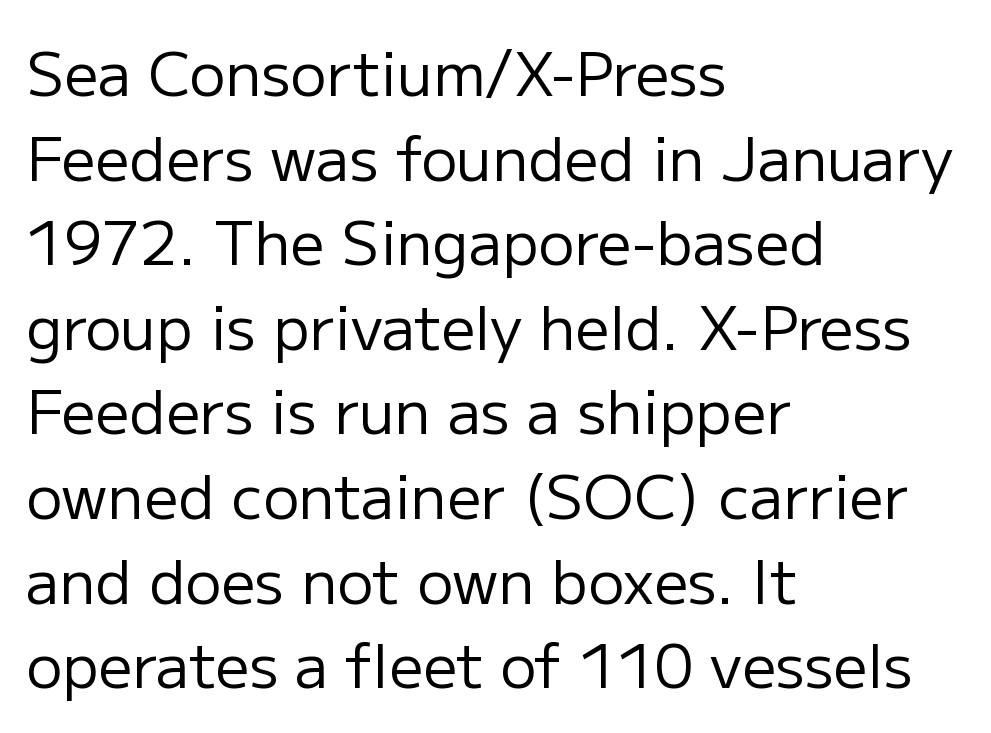
The image shows 60 px regular-weight sans-serif type, upright; set left-aligned, normal line spacing (1.41x), normal letter spacing, not underlined; low stroke contrast and a medium x-height.
